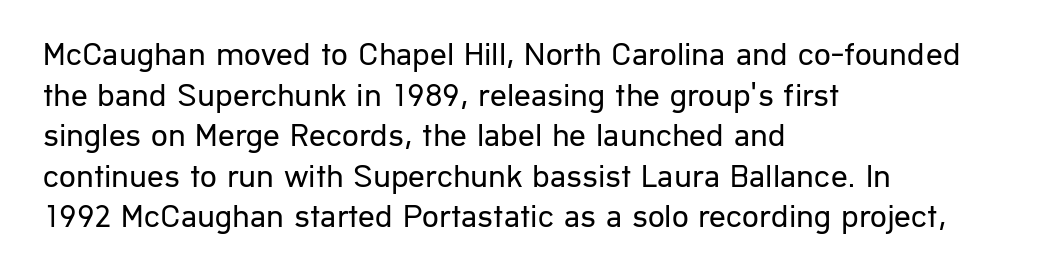
Every stem runs plumb, perpendicular to the baseline. Beneath every word, the page is bare. The weight would be labelled regular, book, light, or lighter still. The passage shown is typed in a proportional face where columns would drift. Stroke terminals: plain, sans-serif. Letter spacing: default.
